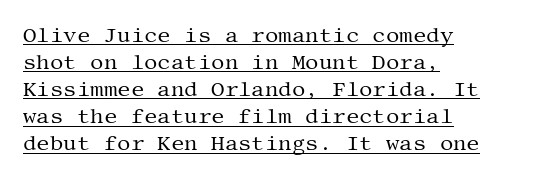
Q: Is the text bold? A: No.
Q: Is the text italic (slanted)? A: No, it is upright.
Q: Is the text underlined? A: Yes.
Q: How is the paragraph aligned? A: Left-aligned.
Q: Is the spacing between letters normal or unusually wide? A: Normal.
Q: Is the spacing between lines tight, normal or loose? A: Normal.
